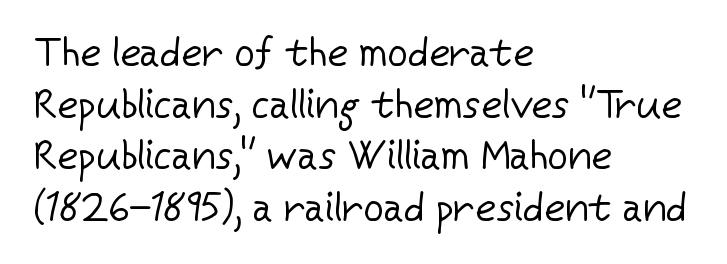
{"serif": "no", "italic": "no", "bold": "no", "weight": "regular", "width": "normal", "stroke_contrast": "low", "x_height": "medium", "monospaced": "no", "underline": "no", "align": "left", "line_spacing": "normal", "line_spacing_ratio": 1.29, "letter_spacing": "normal", "letter_spacing_em": 0.0, "glyph_px": 40}
